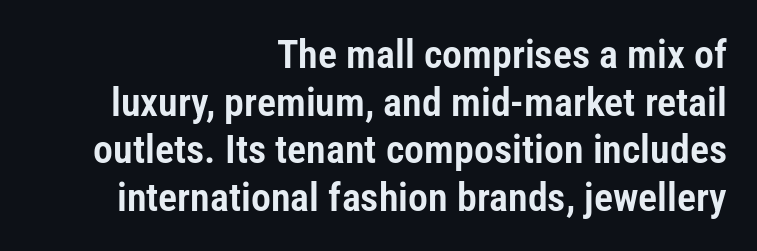
{"serif": "no", "italic": "no", "width": "condensed", "stroke_contrast": "low", "x_height": "medium", "monospaced": "no", "underline": "no", "align": "right", "line_spacing_ratio": 1.19, "letter_spacing": "normal", "letter_spacing_em": 0.0, "glyph_px": 40}
